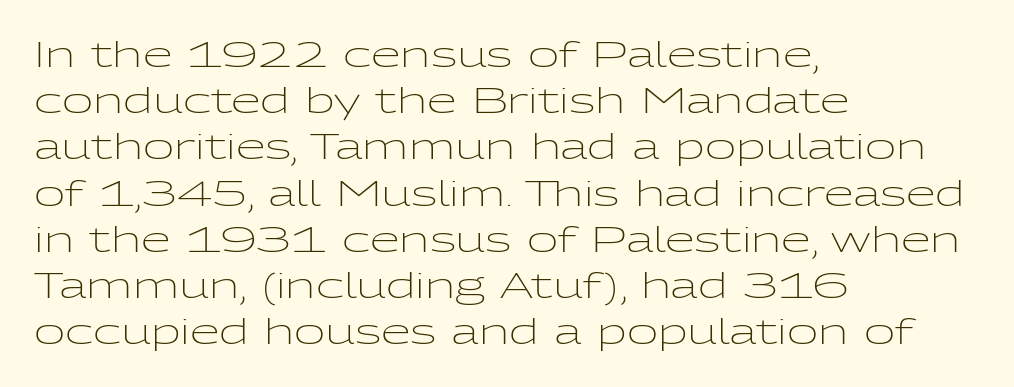
Q: Is the text bold? A: No.
Q: Is the text italic (slanted)? A: No, it is upright.
Q: Is the typeface a serif or a sans-serif typeface? A: Sans-serif.
Q: Is the text underlined? A: No.
Q: How is the paragraph aligned? A: Left-aligned.
Q: Is the spacing between letters normal or unusually wide? A: Normal.
Q: Is the spacing between lines tight, normal or loose? A: Normal.
Q: Width (condensed, normal, or wide)? A: Wide.
Q: Stroke contrast? A: Low.
Q: x-height? A: Medium.
Q: Monospaced? A: No.
